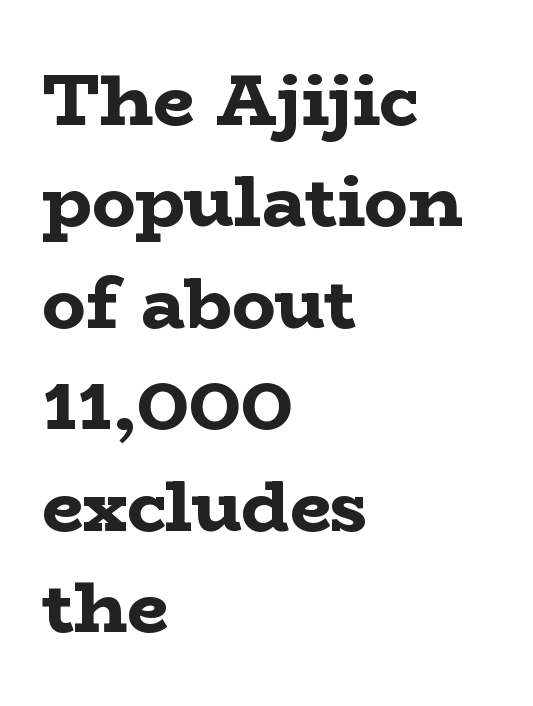
The image shows 73 px bold, wide serif type, upright; set left-aligned, normal line spacing (1.39x), normal letter spacing, not underlined; low stroke contrast and a medium x-height.
